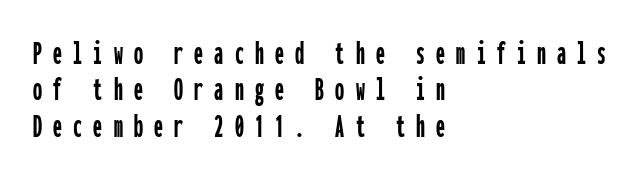
{"serif": "no", "italic": "no", "width": "condensed", "stroke_contrast": "low", "x_height": "medium", "monospaced": "yes", "underline": "no", "align": "left", "line_spacing": "tight", "line_spacing_ratio": 1.01, "letter_spacing": "wide", "letter_spacing_em": 0.31, "glyph_px": 36}
